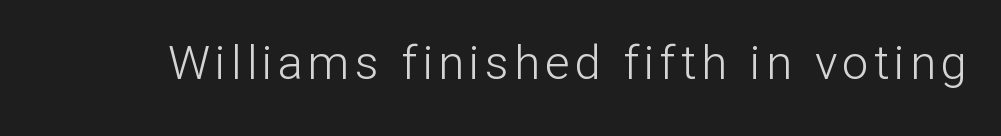
The image shows 47 px light sans-serif type, upright; set not underlined; low stroke contrast and a medium x-height.
